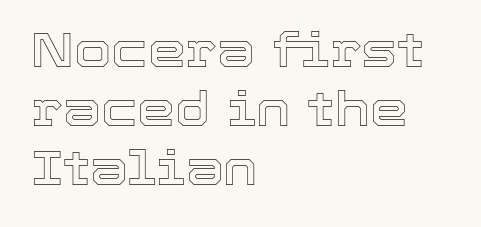
{"italic": "no", "width": "normal", "x_height": "medium", "monospaced": "no", "underline": "no", "align": "left", "line_spacing_ratio": 1.23, "letter_spacing": "normal", "letter_spacing_em": 0.0, "glyph_px": 48}
